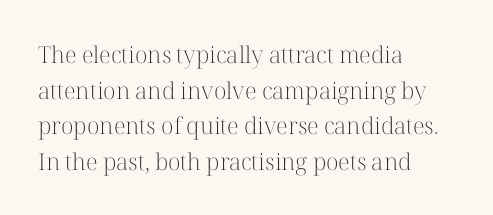
{"italic": "no", "bold": "no", "underline": "no", "align": "left", "line_spacing": "normal", "line_spacing_ratio": 1.55, "letter_spacing": "normal", "letter_spacing_em": 0.0, "glyph_px": 23}
